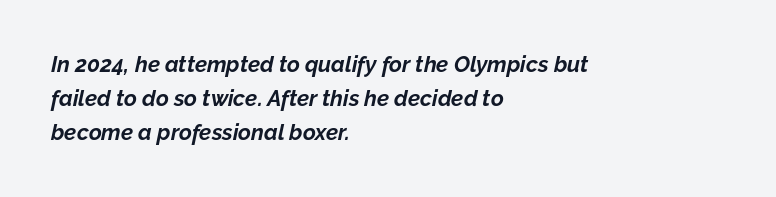
Underlining? Definitely not there. Reading down the column, the eye jumps a familiar distance to each next line. Heavy, bold letterforms. Nothing unusual about the tracking: characters are spaced as the font intends. Posture: slanted. Horizontal alignment here is leftward, the default for most running prose.
